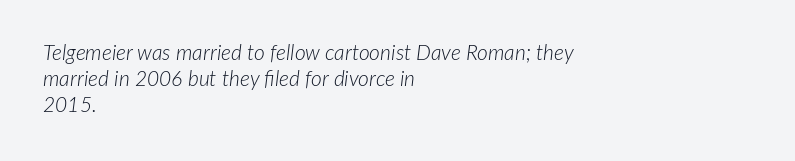
Q: Is the text bold? A: No.
Q: Is the text italic (slanted)? A: Yes, it leans right by about 7 degrees.
Q: Is the text underlined? A: No.
Q: How is the paragraph aligned? A: Left-aligned.
Q: Is the spacing between letters normal or unusually wide? A: Normal.
